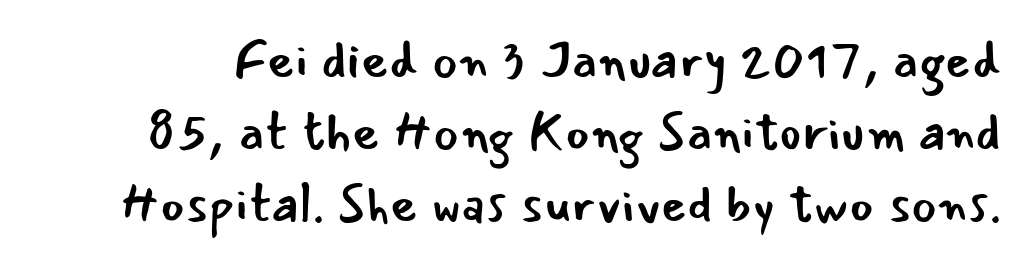
This rendering leaves character spacing at its baseline value. The letters advance in unequal steps, a hallmark of proportional type. The gap between lines stays unmarked. The font's upright variant was chosen for this text. Interline gaps are of average width in this sample. No feet cap the strokes, marking this as sans-serif type.
